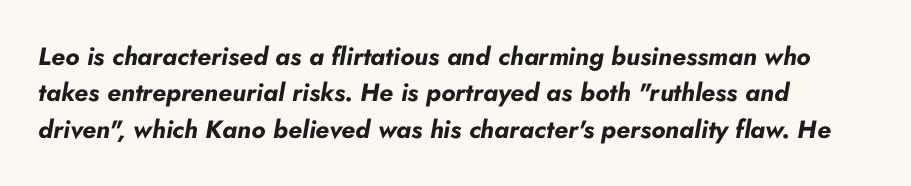
Q: Is the text bold? A: Yes.
Q: Is the text italic (slanted)? A: Yes, it leans right by about 10 degrees.
Q: Is the text underlined? A: No.
Q: How is the paragraph aligned? A: Left-aligned.
Q: Is the spacing between letters normal or unusually wide? A: Normal.
Q: Is the spacing between lines tight, normal or loose? A: Normal.
